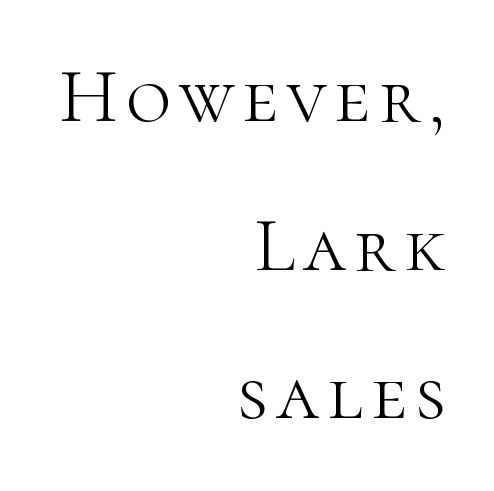
Q: Is the text bold? A: No.
Q: Is the text italic (slanted)? A: No, it is upright.
Q: Is the typeface a serif or a sans-serif typeface? A: Serif.
Q: Is the text underlined? A: No.
Q: How is the paragraph aligned? A: Right-aligned.
Q: Is the spacing between lines tight, normal or loose? A: Loose.
Q: Width (condensed, normal, or wide)? A: Normal.
Q: Stroke contrast? A: High.
Q: x-height? A: Medium.
Q: Monospaced? A: No.
